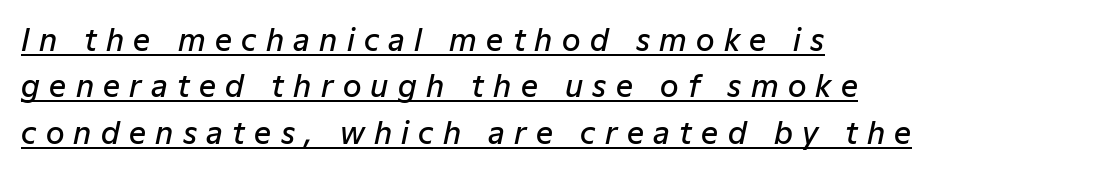
The image shows 30 px semibold type, italic (leaning right); set left-aligned, normal line spacing (1.55x), unusually wide letter spacing (+0.31 em), underlined; low stroke contrast and a medium x-height.
